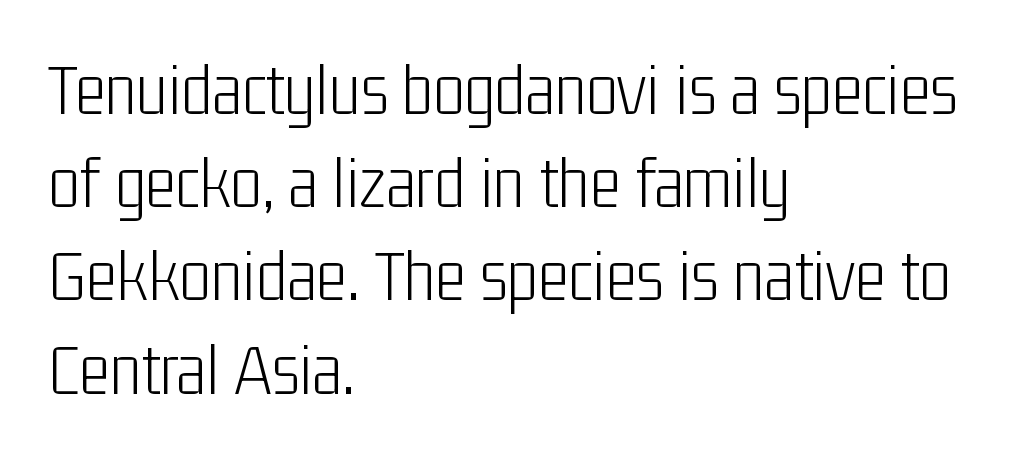
{"serif": "no", "italic": "no", "bold": "no", "weight": "light", "width": "condensed", "stroke_contrast": "low", "x_height": "medium", "monospaced": "no", "underline": "no", "align": "left", "line_spacing": "normal", "line_spacing_ratio": 1.26, "letter_spacing": "normal", "letter_spacing_em": 0.0, "glyph_px": 74}
